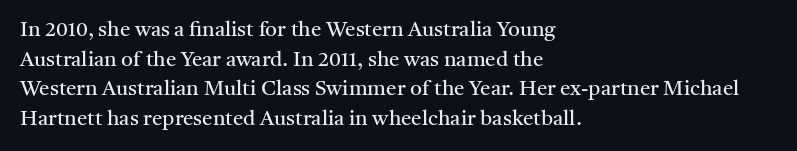
The image shows 21 px text type, upright; set left-aligned, normal line spacing (1.41x), normal letter spacing, not underlined.
